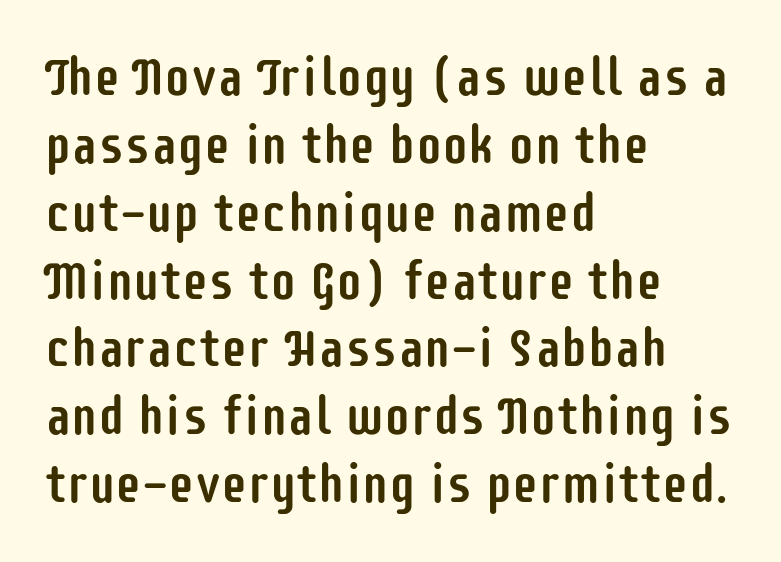
The image shows 53 px condensed sans-serif type, upright; set left-aligned, normal line spacing (1.28x), normal letter spacing, not underlined; low stroke contrast and a large x-height.
